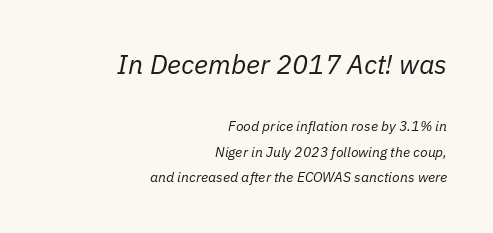
Look at the glyph heights: the upper group is clearly the bigger setting. No extra ink here — the face is not bold. Only glyphs here, with clear space below each row. The compositor pushed each line to the right boundary. Look at the tracking — it's just the regular setting, nothing added. The font's italic variant was chosen for this text.
